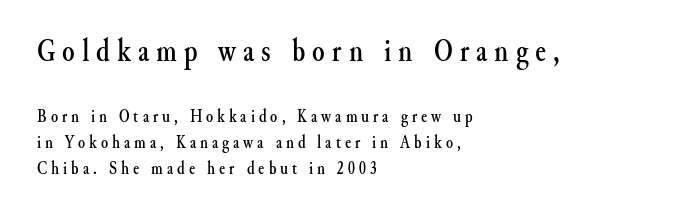
Q: Is the text italic (slanted)? A: No, it is upright.
Q: Is the typeface a serif or a sans-serif typeface? A: Serif.
Q: Is the text underlined? A: No.
Q: How is the paragraph aligned? A: Left-aligned.
Q: Is the spacing between letters normal or unusually wide? A: Unusually wide.
Q: Is the spacing between lines tight, normal or loose? A: Normal.
Q: Which block of text is set in a larger size, the first (top) or the second (bottom)? A: The first (top) one.
Q: Width (condensed, normal, or wide)? A: Normal.
Q: Stroke contrast? A: Medium.
Q: x-height? A: Small.
Q: Monospaced? A: No.
